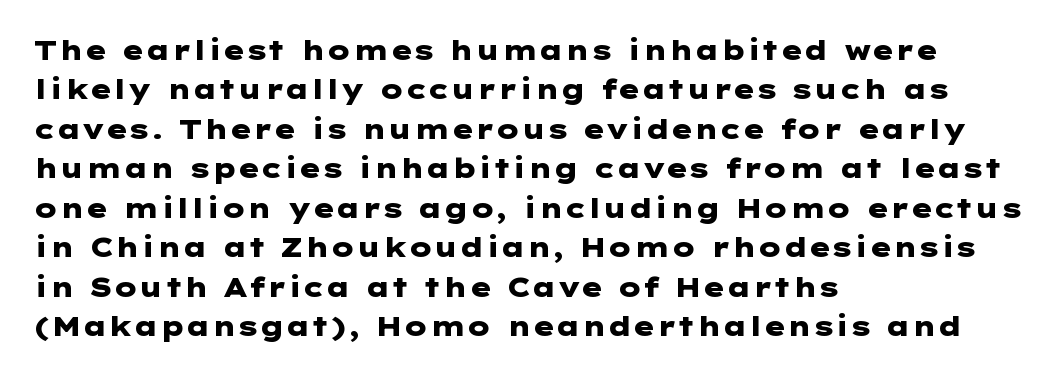
The image shows 27 px bold type, upright; set left-aligned, normal line spacing (1.46x), normal letter spacing, not underlined.
